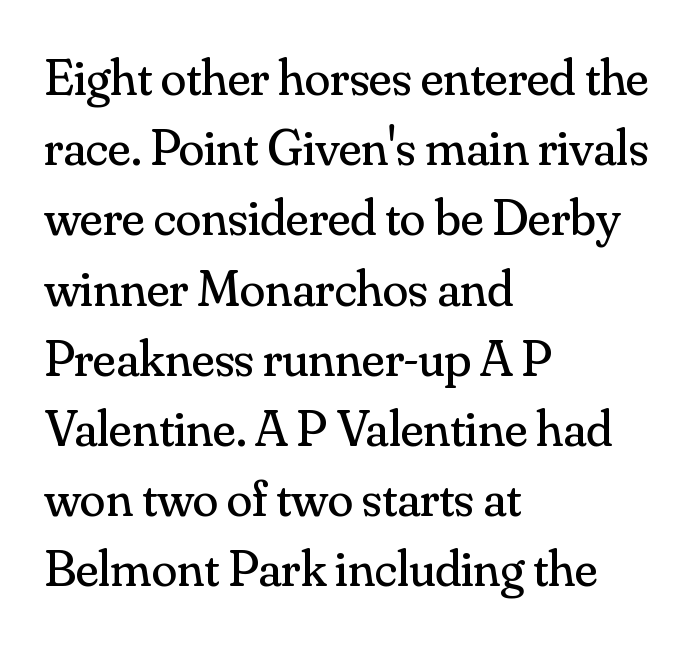
Q: Is the text bold? A: No.
Q: Is the text italic (slanted)? A: No, it is upright.
Q: Is the typeface a serif or a sans-serif typeface? A: Serif.
Q: Is the text underlined? A: No.
Q: How is the paragraph aligned? A: Left-aligned.
Q: Is the spacing between letters normal or unusually wide? A: Normal.
Q: Is the spacing between lines tight, normal or loose? A: Normal.
Q: Width (condensed, normal, or wide)? A: Normal.
Q: Stroke contrast? A: Medium.
Q: x-height? A: Small.
Q: Monospaced? A: No.
